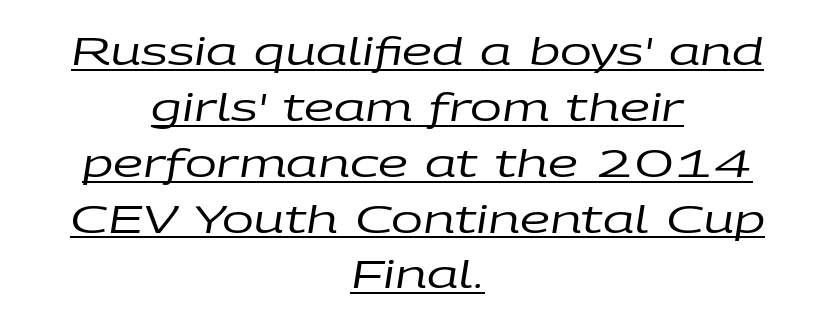
Quick note: underline on. Weight: regular or lighter. Compared with typical paragraphs, the rows here are spaced about the same. Is this a fixed-width face? No — the glyphs have proportional, varying widths.
